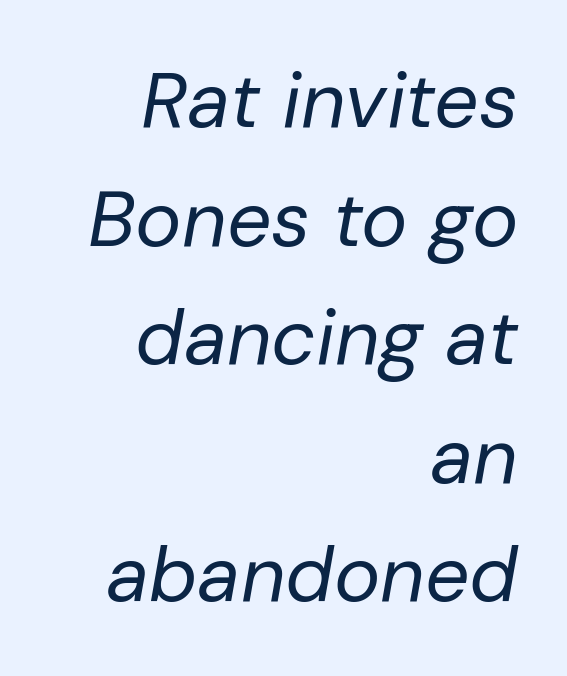
{"italic": "yes", "lean": "right", "slant_degrees": 10, "bold": "no", "weight": "regular", "width": "normal", "stroke_contrast": "low", "x_height": "medium", "monospaced": "no", "underline": "no", "align": "right", "line_spacing": "normal", "line_spacing_ratio": 1.52, "letter_spacing": "normal", "letter_spacing_em": 0.0, "glyph_px": 78}
